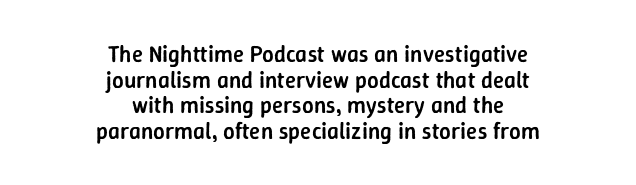
The image shows 23 px text type, upright; set centered, tight line spacing (1.11x), normal letter spacing, not underlined.
